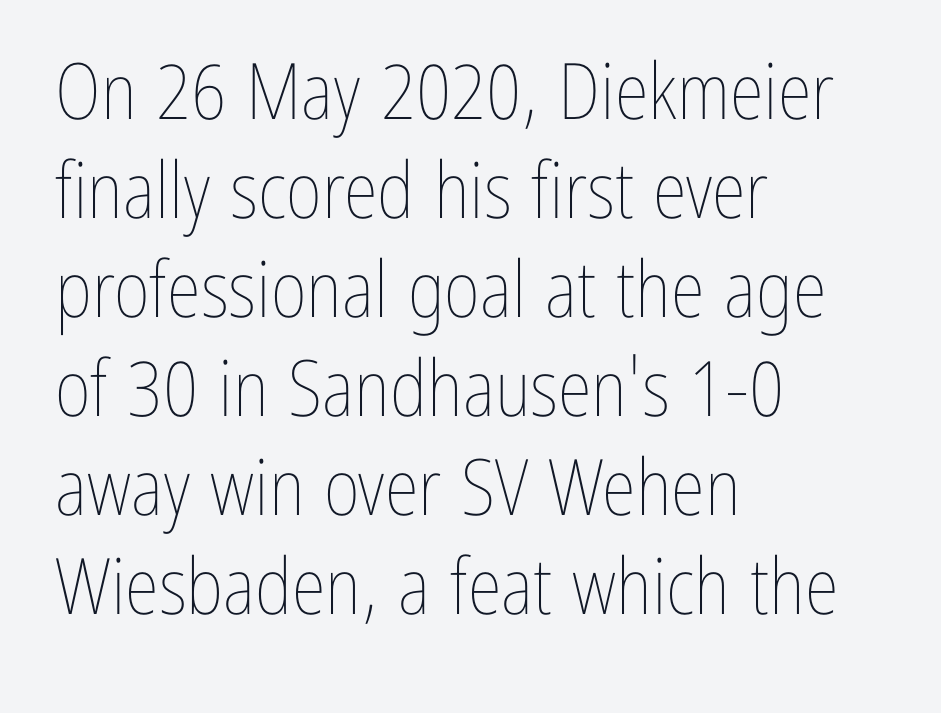
{"italic": "no", "bold": "no", "weight": "thin", "width": "condensed", "stroke_contrast": "low", "x_height": "medium", "monospaced": "no", "underline": "no", "align": "left", "line_spacing": "normal", "line_spacing_ratio": 1.27, "letter_spacing": "normal", "letter_spacing_em": 0.0, "glyph_px": 78}
